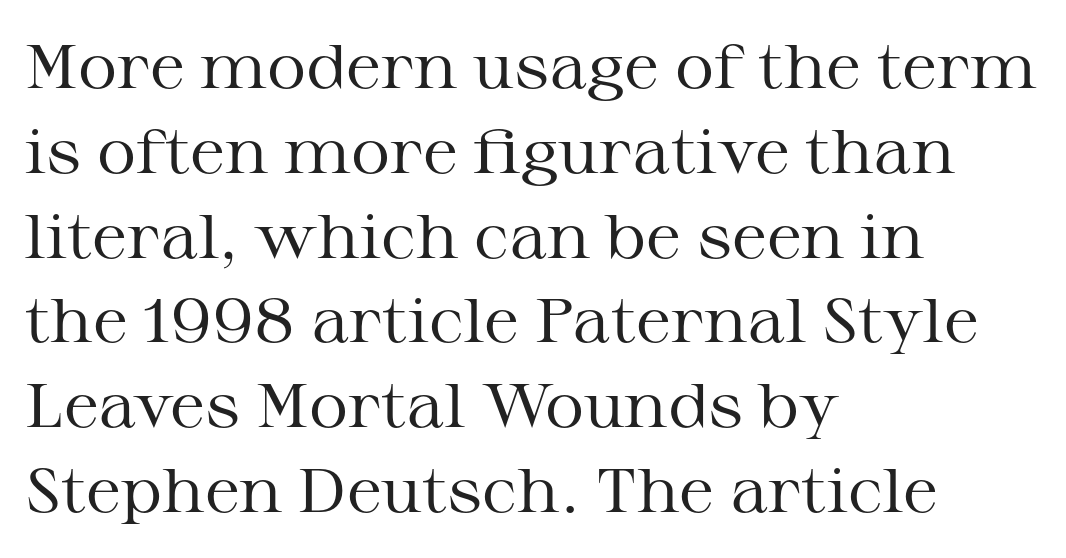
The image shows 61 px regular-weight, wide serif type, upright; set left-aligned, normal line spacing (1.39x), normal letter spacing, not underlined; medium stroke contrast and a medium x-height.
